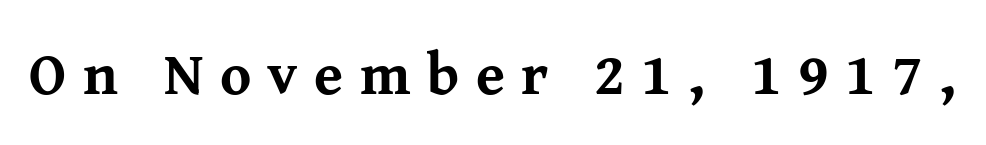
Nope, not italic — everything's standing straight. Underlining? Definitely not there. This sample uses a serif face. Typesetter's note: full bold, strokes at maximum text heaviness. Spacing between characters has been opened up far beyond the box default.
